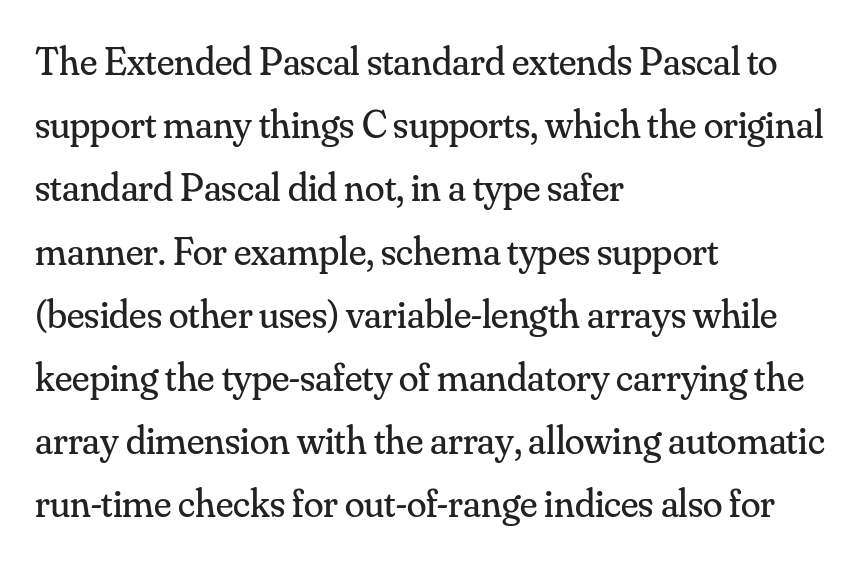
Q: Is the text bold? A: No.
Q: Is the text italic (slanted)? A: No, it is upright.
Q: Is the typeface a serif or a sans-serif typeface? A: Serif.
Q: Is the text underlined? A: No.
Q: How is the paragraph aligned? A: Left-aligned.
Q: Is the spacing between letters normal or unusually wide? A: Normal.
Q: Is the spacing between lines tight, normal or loose? A: Normal.
Q: Width (condensed, normal, or wide)? A: Normal.
Q: Stroke contrast? A: Medium.
Q: x-height? A: Small.
Q: Monospaced? A: No.
